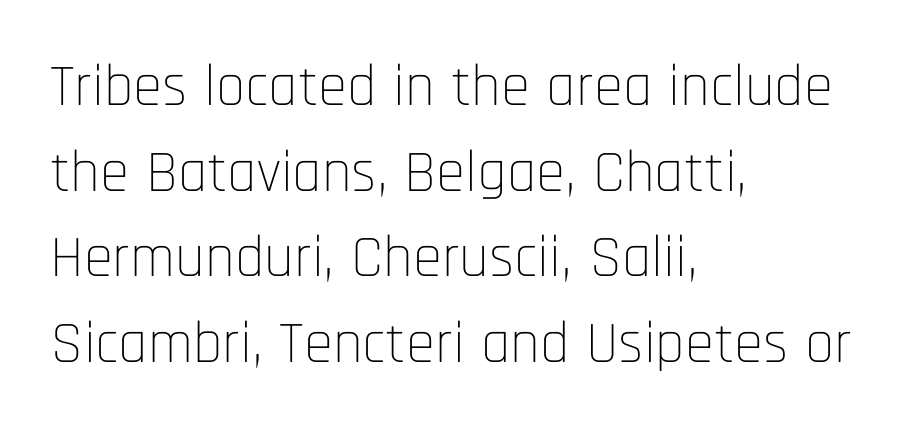
Q: Is the text bold? A: No.
Q: Is the text italic (slanted)? A: No, it is upright.
Q: Is the typeface a serif or a sans-serif typeface? A: Sans-serif.
Q: Is the text underlined? A: No.
Q: How is the paragraph aligned? A: Left-aligned.
Q: Is the spacing between letters normal or unusually wide? A: Normal.
Q: Is the spacing between lines tight, normal or loose? A: Normal.
Q: Width (condensed, normal, or wide)? A: Condensed.
Q: Stroke contrast? A: Low.
Q: x-height? A: Large.
Q: Monospaced? A: No.
